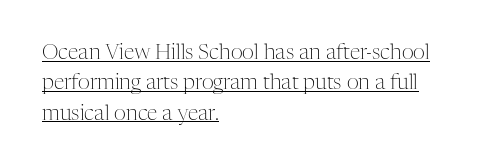
{"italic": "no", "bold": "no", "underline": "yes", "align": "left", "line_spacing": "normal", "line_spacing_ratio": 1.45, "letter_spacing": "normal", "letter_spacing_em": 0.0, "glyph_px": 21}
